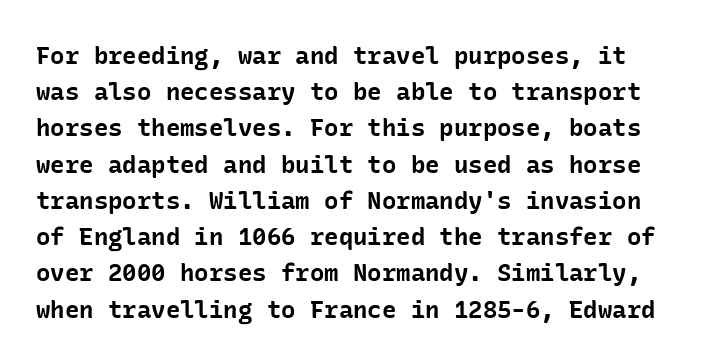
{"italic": "no", "bold": "yes", "underline": "no", "line_spacing": "normal", "line_spacing_ratio": 1.51, "letter_spacing": "normal", "letter_spacing_em": 0.0, "glyph_px": 24}
